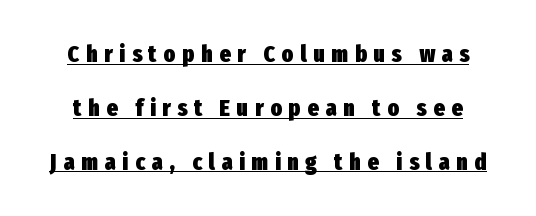
The image shows 24 px bold type, upright; set loose line spacing (2.24x), unusually wide letter spacing (+0.28 em), underlined.
